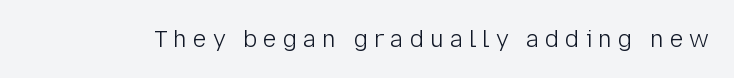
{"italic": "no", "bold": "no", "underline": "no", "letter_spacing": "wide", "letter_spacing_em": 0.26, "glyph_px": 23}
